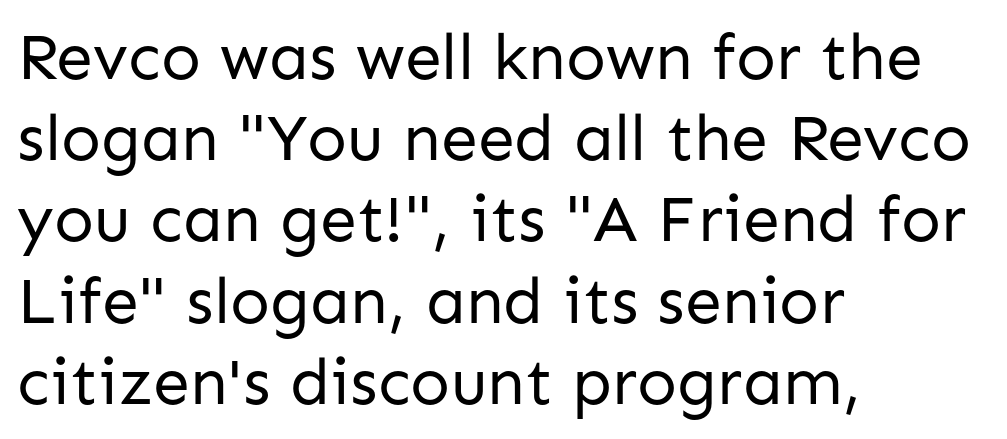
The image shows 66 px regular-weight sans-serif type, upright; set left-aligned, line spacing 1.23x, normal letter spacing, not underlined; low stroke contrast and a medium x-height.
